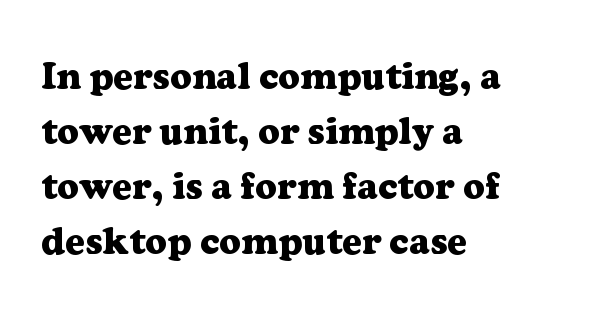
The image shows 38 px heavy serif type, upright; set left-aligned, normal line spacing (1.45x), normal letter spacing, not underlined; low stroke contrast and a medium x-height.
